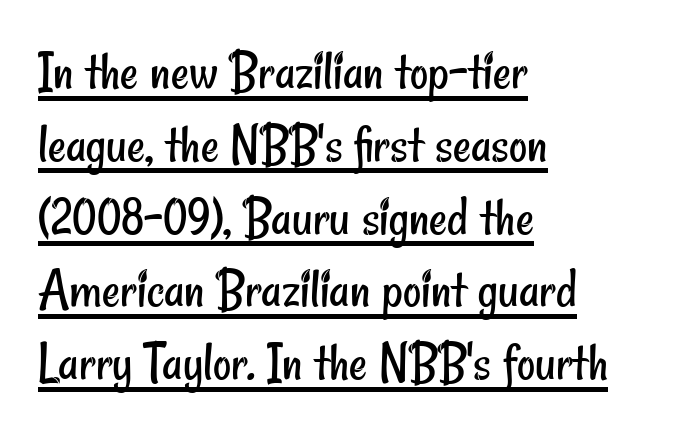
{"serif": "no", "bold": "no", "weight": "regular", "width": "condensed", "stroke_contrast": "low", "x_height": "small", "monospaced": "no", "underline": "yes", "align": "left", "line_spacing": "normal", "line_spacing_ratio": 1.3, "letter_spacing": "normal", "letter_spacing_em": 0.0, "glyph_px": 56}
